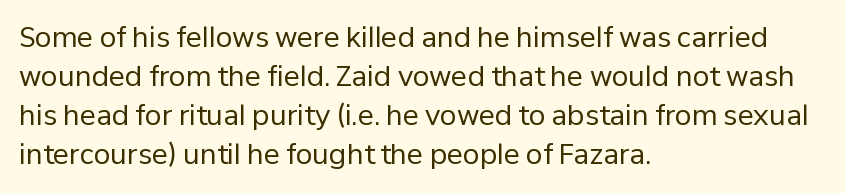
Default kerning and tracking; the words read as compact shapes. No heavy texture on the line: the type isn't bold. A roman cut, with each character standing at attention. Notice how the passage keeps a crisp vertical edge on the left only. Bare-footed words on every line.
